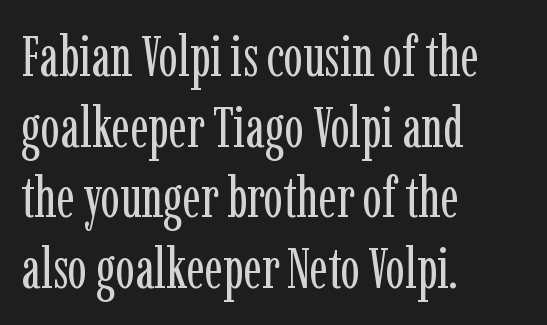
{"serif": "yes", "italic": "no", "bold": "no", "weight": "regular", "width": "condensed", "stroke_contrast": "low", "x_height": "medium", "monospaced": "no", "underline": "no", "align": "left", "line_spacing_ratio": 1.24, "letter_spacing": "normal", "letter_spacing_em": 0.0, "glyph_px": 57}
